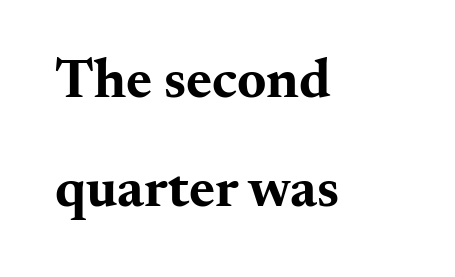
Glyph-to-glyph distance matches everyday printed text. In terms of posture, this sample is upright. The text block is weighted toward the left margin, trailing off unevenly rightward. Compared with an ordinary text face, these strokes are far heavier — a full bold. Widely set lines give the paragraph a tall, airy silhouette.
